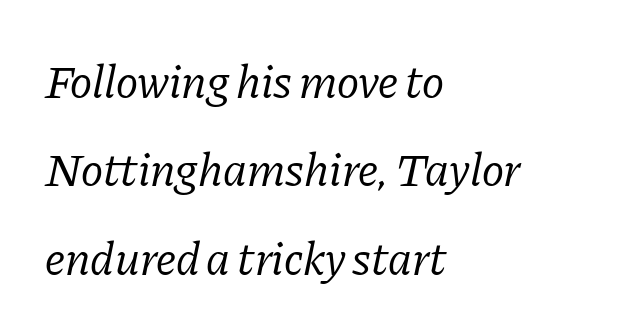
Q: Is the text bold? A: No.
Q: Is the text italic (slanted)? A: Yes, it leans right by about 11 degrees.
Q: Is the typeface a serif or a sans-serif typeface? A: Serif.
Q: Is the text underlined? A: No.
Q: How is the paragraph aligned? A: Left-aligned.
Q: Is the spacing between letters normal or unusually wide? A: Normal.
Q: Width (condensed, normal, or wide)? A: Normal.
Q: Stroke contrast? A: Low.
Q: x-height? A: Medium.
Q: Monospaced? A: No.
